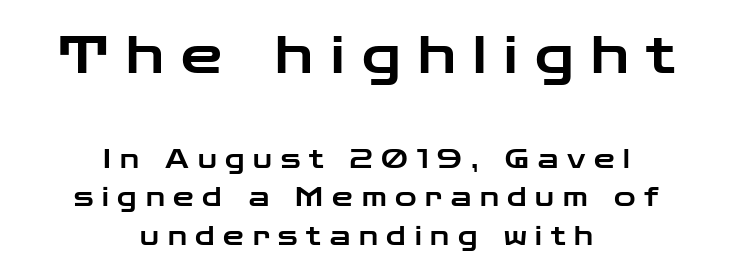
Q: Is the text italic (slanted)? A: No, it is upright.
Q: Is the typeface a serif or a sans-serif typeface? A: Sans-serif.
Q: Is the text underlined? A: No.
Q: How is the paragraph aligned? A: Centered.
Q: Is the spacing between letters normal or unusually wide? A: Unusually wide.
Q: Is the spacing between lines tight, normal or loose? A: Normal.
Q: Which block of text is set in a larger size, the first (top) or the second (bottom)? A: The first (top) one.
Q: Width (condensed, normal, or wide)? A: Wide.
Q: Stroke contrast? A: Low.
Q: x-height? A: Medium.
Q: Monospaced? A: No.
